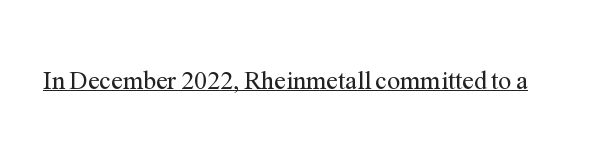
Q: Is the text bold? A: No.
Q: Is the text italic (slanted)? A: No, it is upright.
Q: Is the text underlined? A: Yes.
Q: Is the spacing between letters normal or unusually wide? A: Normal.
